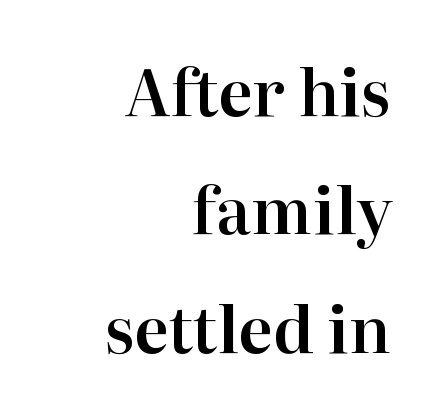
You could call the tracking neutral — neither tight nor loose. Ascenders rise straight up at ninety degrees. Horizontally, the lines are justified to the trailing edge only. Glance below the letters and you will spot only blank space.
